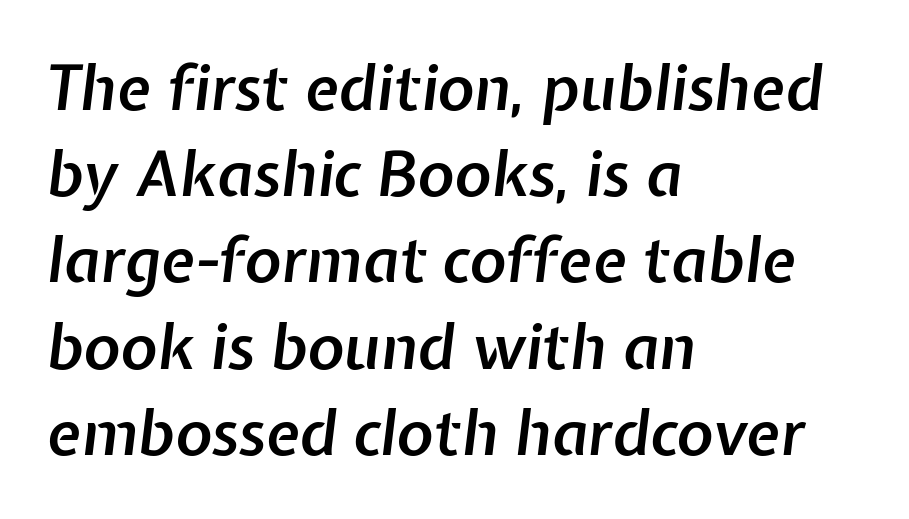
The space directly below the letters is spotless. Every character sits at an angle, as italics do. The text block is weighted toward the left margin, trailing off unevenly rightward. Moderately thickened strokes mark this as semibold type. Normally led — the rows are evenly, conventionally spaced. Proportional: the letters do not fall into vertical columns.
